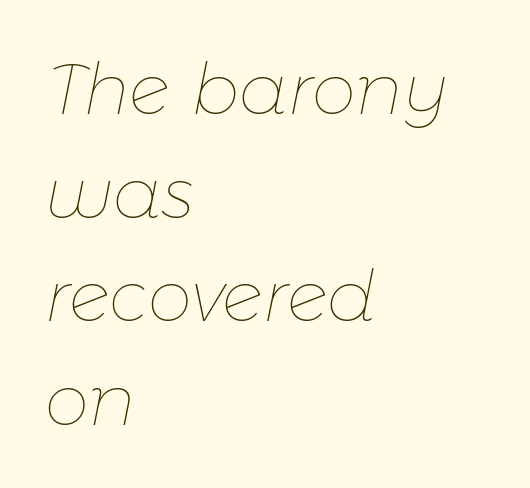
The specimen reads as italic at a glance. Nobody touched the tracking dial on this one. In terms of leading, this rendering sits right in the middle. Has an underline been added? It has not. Do the characters align in a grid? No, the font is proportional.
